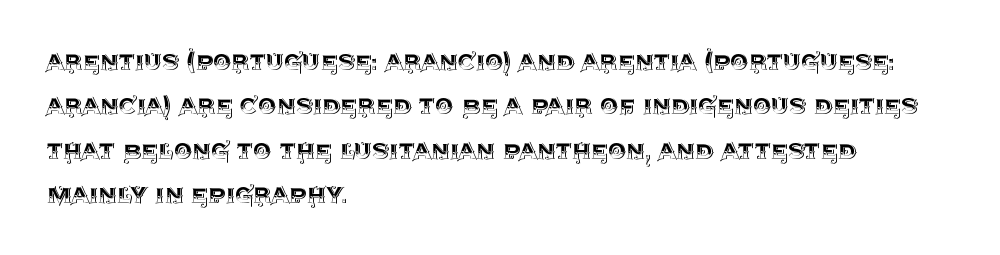
Upright lettering throughout. Only glyphs here, with clear space below each row. Does the leading feel generous? No, just average. These lines are set flush left with a ragged right edge.
